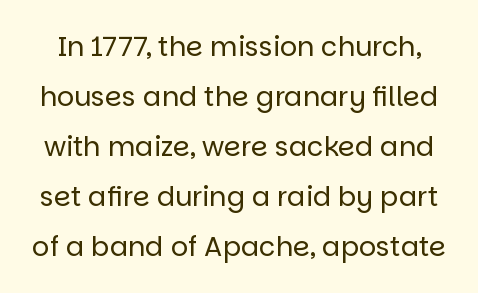
Q: Is the text bold? A: No.
Q: Is the text italic (slanted)? A: No, it is upright.
Q: Is the text underlined? A: No.
Q: Is the spacing between letters normal or unusually wide? A: Normal.
